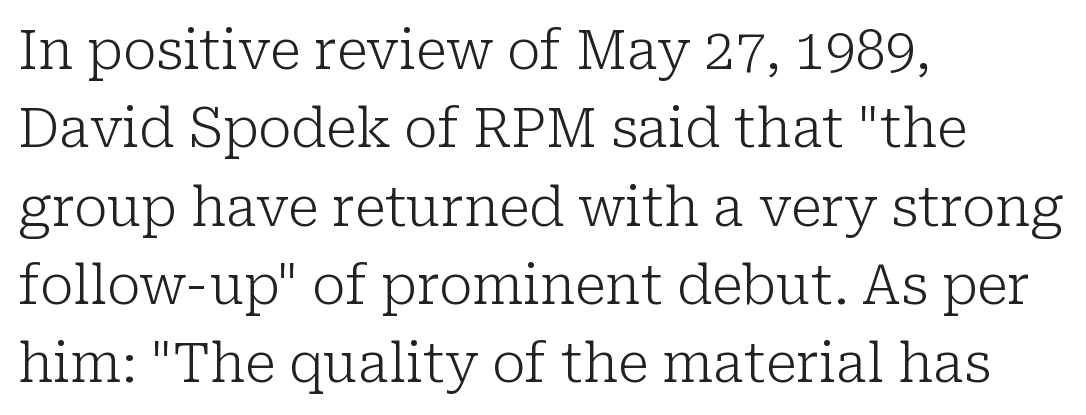
{"serif": "yes", "italic": "no", "bold": "no", "weight": "light", "width": "normal", "stroke_contrast": "low", "x_height": "medium", "monospaced": "no", "underline": "no", "align": "left", "line_spacing": "normal", "line_spacing_ratio": 1.45, "letter_spacing": "normal", "letter_spacing_em": 0.0, "glyph_px": 54}
